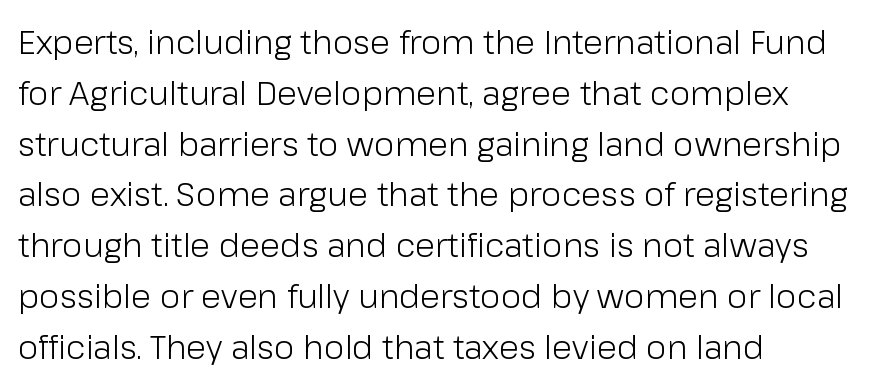
The typeface chosen for these lines omits serifs. In terms of leading, this rendering sits right in the middle. The letterforms sit shoulder to shoulder at normal distance. A student would call this left alignment; a typographer would say flush left, rag right. Note the varied advance widths — an 'i' is clearly narrower than an 'm'. No italicization has been applied; the sample stays upright.
